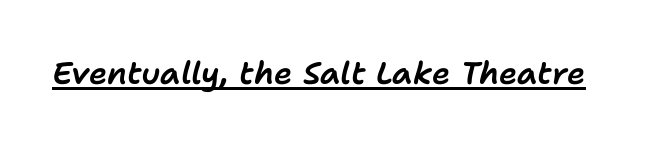
The lettering tilts uniformly, giving the passage an italic look. Underlined type. Each letter keeps its own natural width here, so spacing adapts to shape. The type is set solid horizontally, with unmodified tracking.
